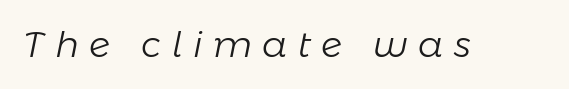
The passage shown is typed in a proportional face where columns would drift. The font's italic variant was chosen for this text. The baseline area is clear. The characters are drawn with everyday or finer stroke widths. Observe the wide spacing: letters keep a clear distance from each other.
